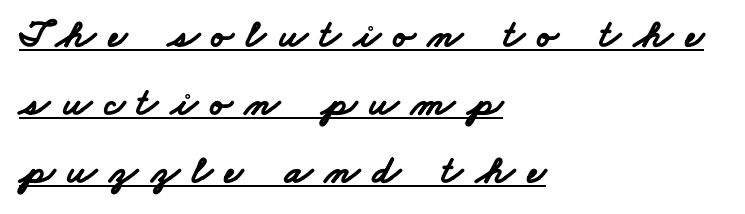
Q: Is the text bold? A: Yes.
Q: Is the typeface a serif or a sans-serif typeface? A: Sans-serif.
Q: Is the text underlined? A: Yes.
Q: How is the paragraph aligned? A: Left-aligned.
Q: Is the spacing between letters normal or unusually wide? A: Unusually wide.
Q: Is the spacing between lines tight, normal or loose? A: Normal.
Q: Width (condensed, normal, or wide)? A: Wide.
Q: Stroke contrast? A: Low.
Q: x-height? A: Small.
Q: Monospaced? A: No.
